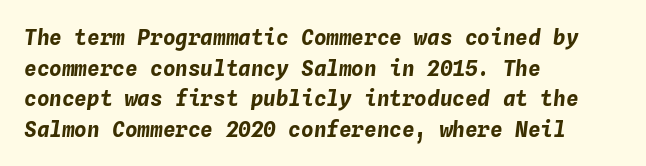
The image shows 21 px bold type, italic (leaning right); set left-aligned, normal line spacing (1.46x), normal letter spacing, not underlined.
